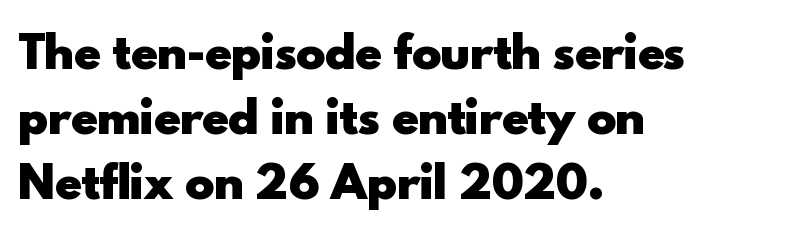
The image shows 44 px heavy sans-serif type, upright; set left-aligned, normal line spacing (1.48x), normal letter spacing, not underlined; a small x-height.
